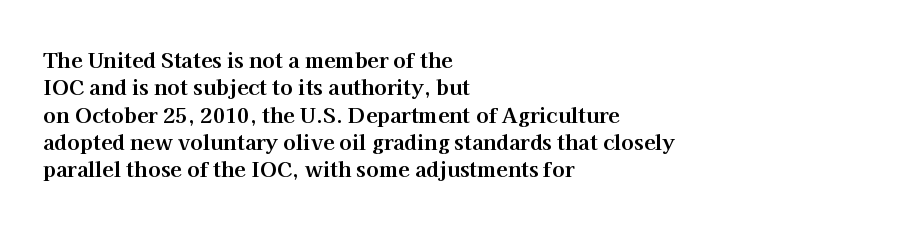
The rendering anchors every line to the left-hand side. This is the regular roman posture of the typeface. A normal amount of white space separates one row of letters from the next. The face used here is rendered with its standard letterfit. A clean baseline with only descenders dipping below it. The sample has been set heavy, in full bold.
